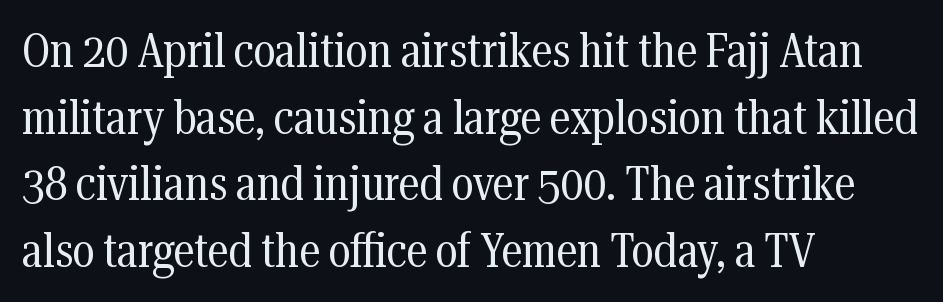
Q: Is the text bold? A: No.
Q: Is the text italic (slanted)? A: No, it is upright.
Q: Is the typeface a serif or a sans-serif typeface? A: Serif.
Q: Is the text underlined? A: No.
Q: How is the paragraph aligned? A: Left-aligned.
Q: Is the spacing between letters normal or unusually wide? A: Normal.
Q: Is the spacing between lines tight, normal or loose? A: Normal.
Q: Width (condensed, normal, or wide)? A: Condensed.
Q: Stroke contrast? A: Medium.
Q: x-height? A: Medium.
Q: Monospaced? A: No.
